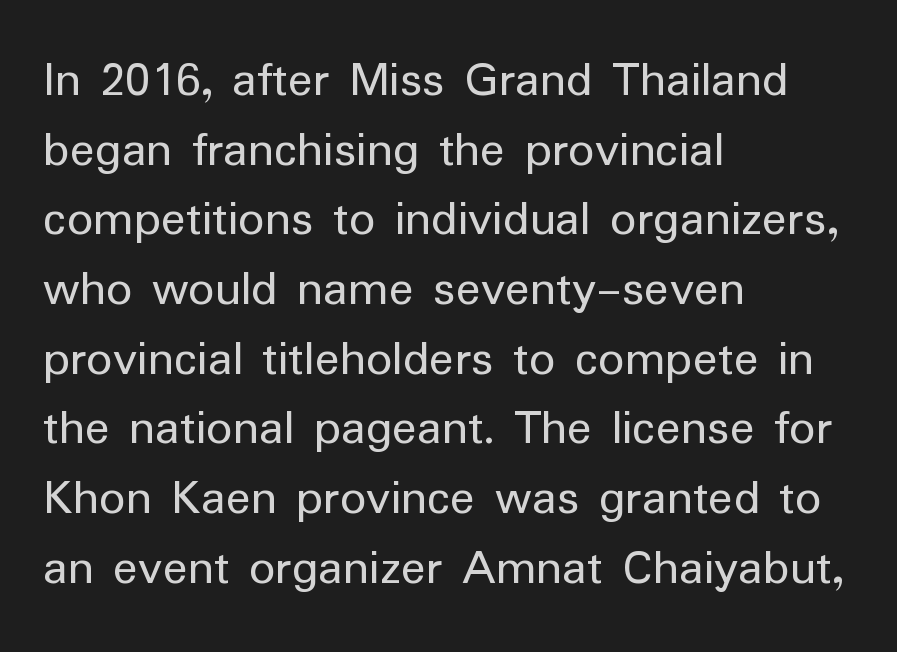
Q: Is the text bold? A: No.
Q: Is the text italic (slanted)? A: No, it is upright.
Q: Is the typeface a serif or a sans-serif typeface? A: Sans-serif.
Q: Is the text underlined? A: No.
Q: How is the paragraph aligned? A: Left-aligned.
Q: Is the spacing between letters normal or unusually wide? A: Normal.
Q: Is the spacing between lines tight, normal or loose? A: Normal.
Q: Width (condensed, normal, or wide)? A: Normal.
Q: Stroke contrast? A: Low.
Q: x-height? A: Medium.
Q: Monospaced? A: No.
